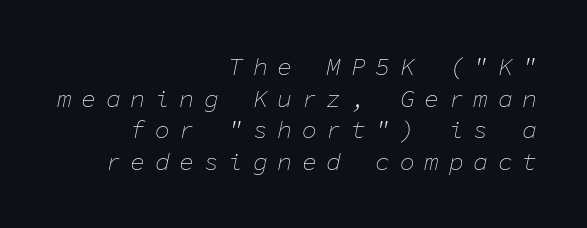
Successive baselines arrive at the customary interval. How are the letters spaced? Widely, with obvious added tracking. Slanted lettering throughout. Teacher's note: observe the even right margin — that is flush-right alignment. Each row of text sits above clean, open space.
